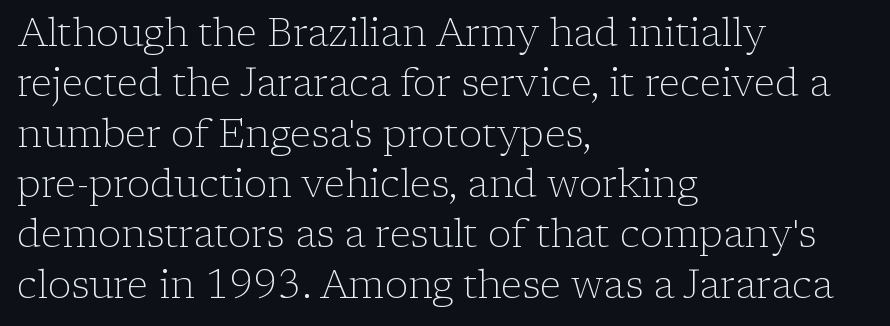
{"serif": "yes", "italic": "no", "bold": "no", "weight": "light", "width": "normal", "stroke_contrast": "low", "x_height": "medium", "monospaced": "no", "underline": "no", "align": "left", "line_spacing": "normal", "line_spacing_ratio": 1.29, "letter_spacing": "normal", "letter_spacing_em": 0.0, "glyph_px": 39}
